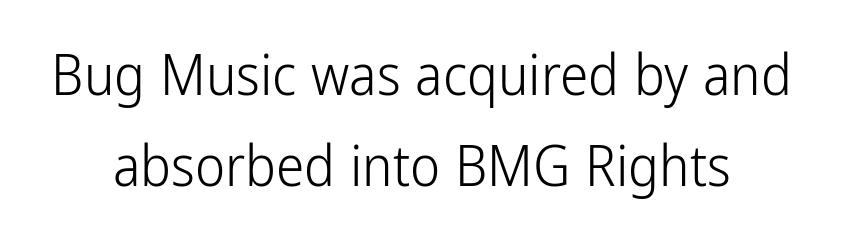
The image shows 57 px light, condensed sans-serif type, upright; set normal line spacing (1.59x), normal letter spacing, not underlined; low stroke contrast and a medium x-height.
